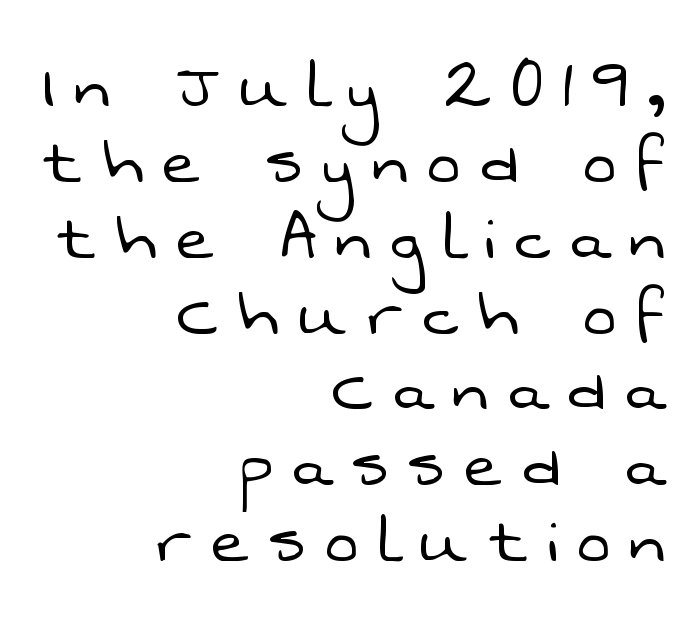
Q: Is the text bold? A: No.
Q: Is the typeface a serif or a sans-serif typeface? A: Sans-serif.
Q: Is the text underlined? A: No.
Q: How is the paragraph aligned? A: Right-aligned.
Q: Is the spacing between letters normal or unusually wide? A: Unusually wide.
Q: Is the spacing between lines tight, normal or loose? A: Tight.
Q: Width (condensed, normal, or wide)? A: Normal.
Q: Stroke contrast? A: Low.
Q: x-height? A: Medium.
Q: Monospaced? A: No.
